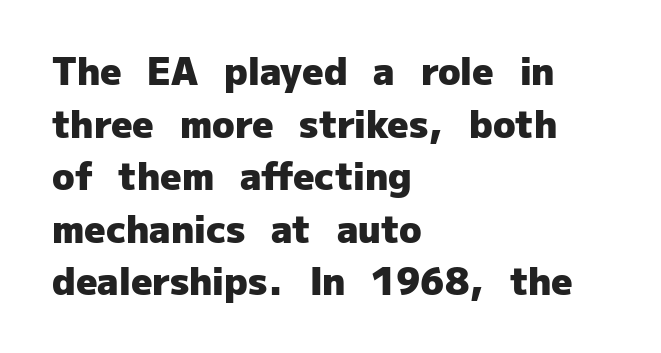
{"serif": "no", "italic": "no", "bold": "yes", "weight": "heavy", "width": "normal", "stroke_contrast": "low", "x_height": "medium", "monospaced": "no", "underline": "no", "align": "left", "line_spacing": "normal", "line_spacing_ratio": 1.42, "letter_spacing": "normal", "letter_spacing_em": 0.0, "glyph_px": 37}
